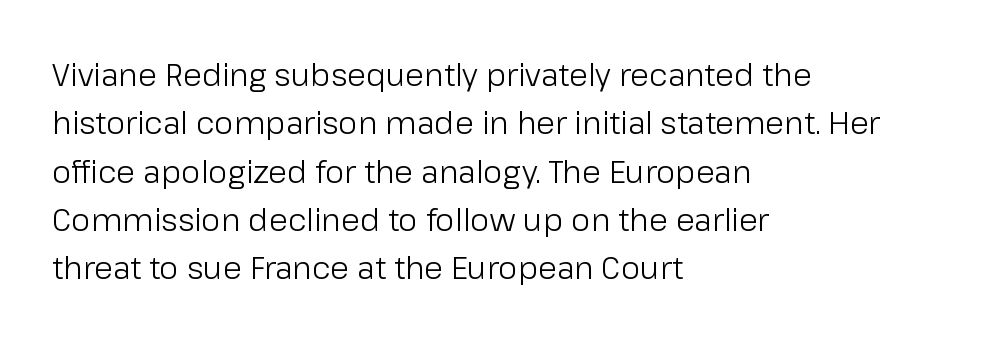
Does the lettering tilt? It doesn't — this is upright. Underlining? Definitely not there. There is no visible air inserted between adjacent glyphs. The lines sit at an ordinary, default distance from one another. Typeset ragged right — the left edge is the straight one. Do the characters align in a grid? No, the font is proportional.
